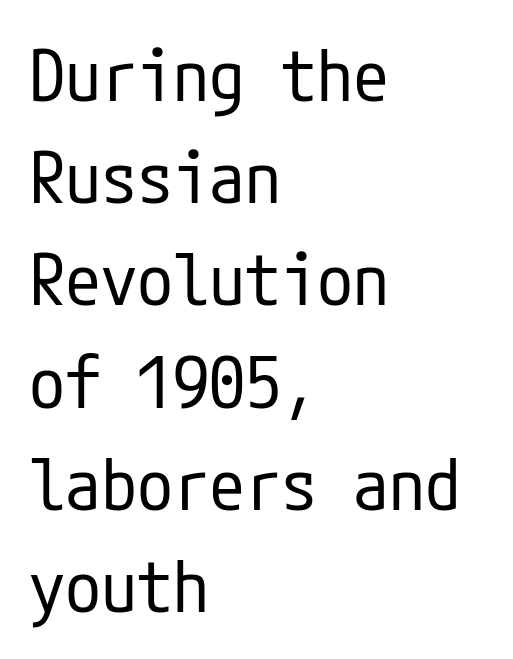
Q: Is the text bold? A: No.
Q: Is the text italic (slanted)? A: No, it is upright.
Q: Is the typeface a serif or a sans-serif typeface? A: Sans-serif.
Q: Is the text underlined? A: No.
Q: How is the paragraph aligned? A: Left-aligned.
Q: Is the spacing between letters normal or unusually wide? A: Normal.
Q: Is the spacing between lines tight, normal or loose? A: Normal.
Q: Width (condensed, normal, or wide)? A: Condensed.
Q: Stroke contrast? A: Low.
Q: x-height? A: Medium.
